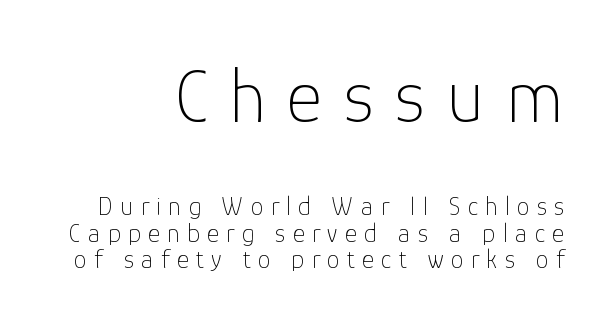
The block sitting higher on the canvas is the one with enlarged characters. The rendering uses natural spacing where letterforms have individual widths. If you drew a ruler down the right edge, every line would touch it. The tracking reads as deliberately expanded to a designer's eye. The space directly below the letters is spotless.
